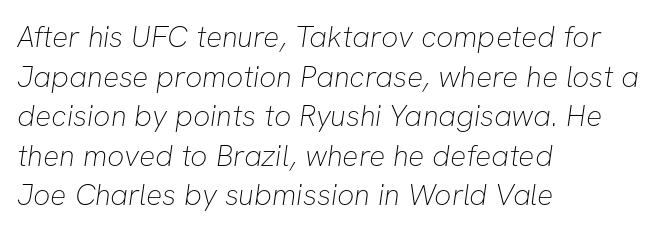
The image shows 30 px thin sans-serif type; set left-aligned, normal line spacing (1.32x), normal letter spacing, not underlined; low stroke contrast and a medium x-height.
